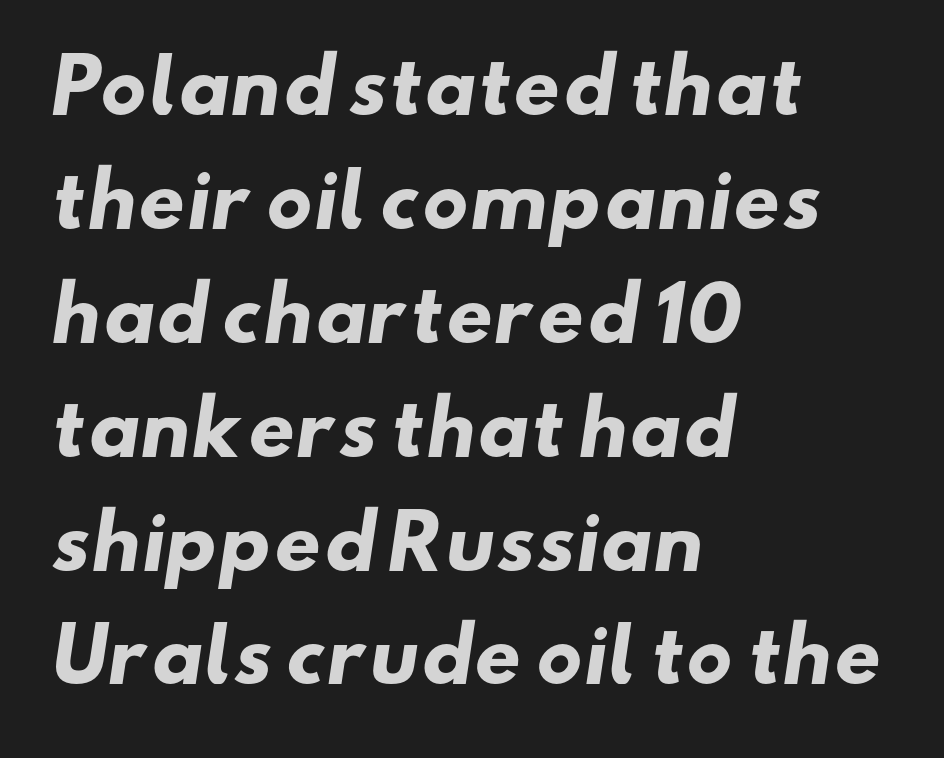
Q: Is the text bold? A: Yes.
Q: Is the typeface a serif or a sans-serif typeface? A: Sans-serif.
Q: Is the text underlined? A: No.
Q: How is the paragraph aligned? A: Left-aligned.
Q: Is the spacing between letters normal or unusually wide? A: Normal.
Q: Is the spacing between lines tight, normal or loose? A: Normal.
Q: Width (condensed, normal, or wide)? A: Wide.
Q: Stroke contrast? A: Low.
Q: x-height? A: Small.
Q: Monospaced? A: No.
